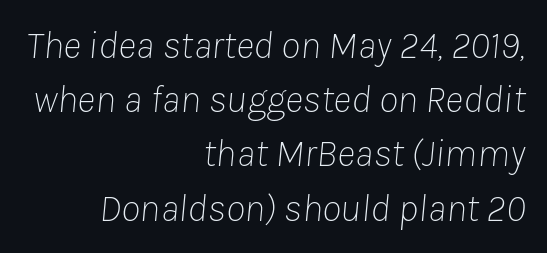
Q: Is the text bold? A: No.
Q: Is the text italic (slanted)? A: Yes, it leans right by about 8 degrees.
Q: Is the text underlined? A: No.
Q: How is the paragraph aligned? A: Right-aligned.
Q: Is the spacing between letters normal or unusually wide? A: Normal.
Q: Is the spacing between lines tight, normal or loose? A: Normal.
Q: Width (condensed, normal, or wide)? A: Normal.
Q: Stroke contrast? A: Low.
Q: x-height? A: Medium.
Q: Monospaced? A: No.
